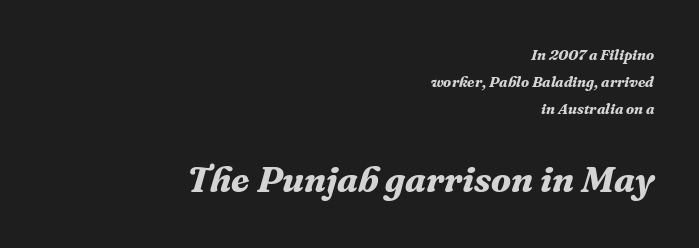
Q: Is the text bold? A: Yes.
Q: Is the text italic (slanted)? A: Yes, it leans right by about 16 degrees.
Q: Is the typeface a serif or a sans-serif typeface? A: Serif.
Q: Is the text underlined? A: No.
Q: How is the paragraph aligned? A: Right-aligned.
Q: Is the spacing between letters normal or unusually wide? A: Normal.
Q: Which block of text is set in a larger size, the first (top) or the second (bottom)? A: The second (bottom) one.
Q: Width (condensed, normal, or wide)? A: Normal.
Q: Stroke contrast? A: Medium.
Q: x-height? A: Medium.
Q: Monospaced? A: No.
